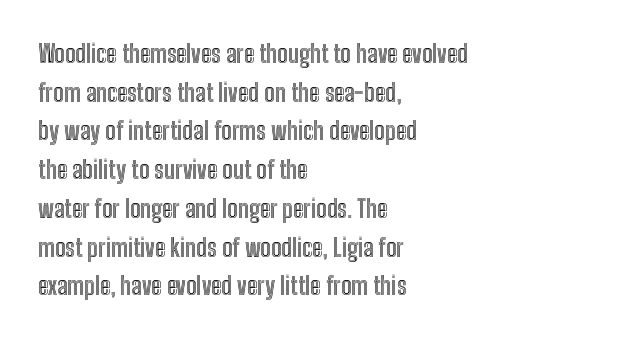
Inter-character spacing is left at the font's built-in metrics. Quick note: underline off. Horizontal alignment here is leftward, the default for most running prose. Posture: vertical. Line spacing here is normal.
